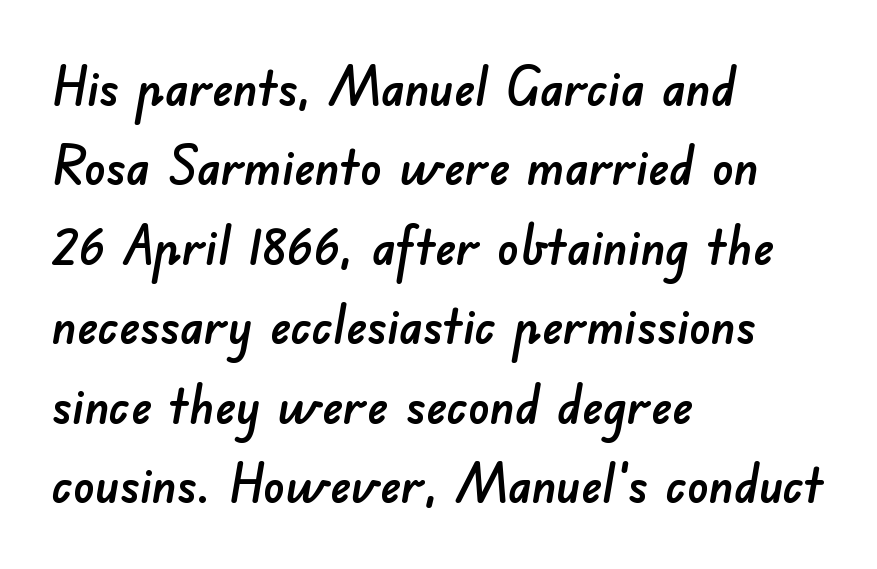
Where is the straight margin? On the left. The strip under each line holds only bare page. These lines are rendered in a variable-pitch font. Nothing sits at the stroke ends, so this counts as sans-serif. Honestly, the row spacing looks completely unremarkable.
